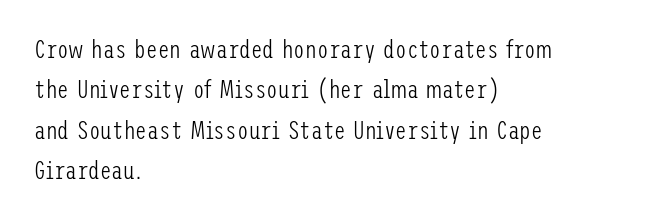
Check the space under the baseline: it is left empty. The type sits square on the baseline with zero lean. Line spacing here is normal. Casual observation: everything's shoved over to the left. Honestly, the letter spacing is just normal — you wouldn't notice it.
